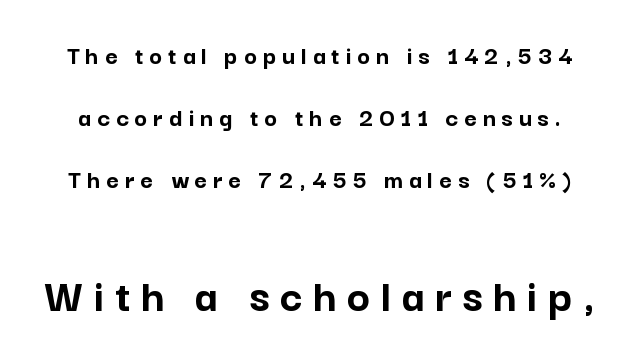
{"serif": "no", "italic": "no", "bold": "yes", "weight": "semibold", "width": "normal", "stroke_contrast": "low", "x_height": "medium", "monospaced": "no", "underline": "no", "line_spacing": "loose", "line_spacing_ratio": 2.3, "letter_spacing": "wide", "letter_spacing_em": 0.22, "larger_block": "second", "size_ratio": 1.78, "glyph_px": 48}
